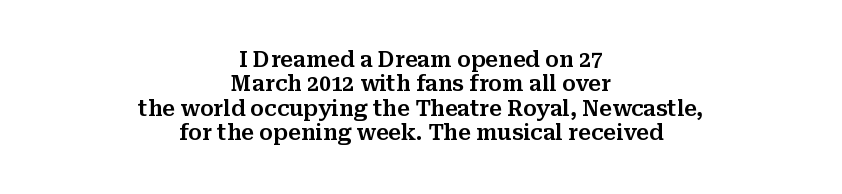
The letterforms sit shoulder to shoulder at normal distance. Descenders hang freely into open space. These lines stack symmetrically, like a column narrowing and widening about its center. Style check: upright.
